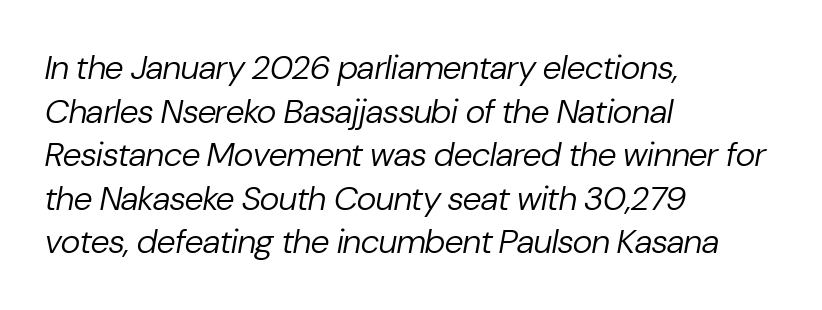
Q: Is the text bold? A: No.
Q: Is the text italic (slanted)? A: Yes, it leans right by about 10 degrees.
Q: Is the text underlined? A: No.
Q: How is the paragraph aligned? A: Left-aligned.
Q: Is the spacing between letters normal or unusually wide? A: Normal.
Q: Is the spacing between lines tight, normal or loose? A: Normal.
Q: Width (condensed, normal, or wide)? A: Normal.
Q: Stroke contrast? A: Low.
Q: x-height? A: Medium.
Q: Monospaced? A: No.
